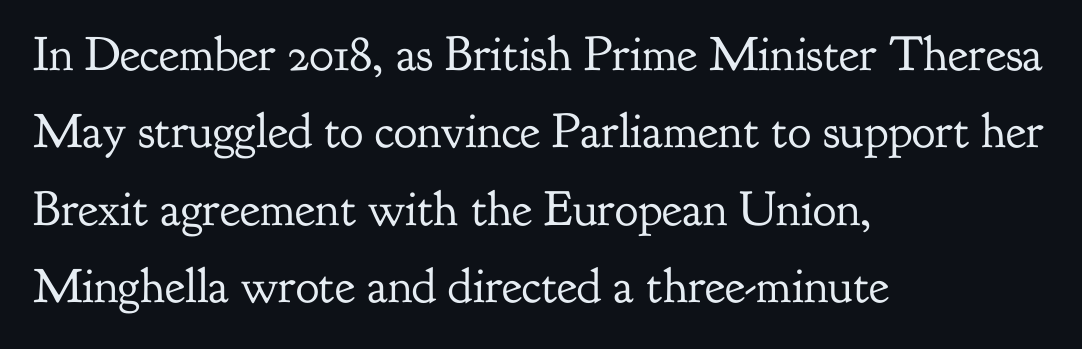
Q: Is the text bold? A: No.
Q: Is the text italic (slanted)? A: No, it is upright.
Q: Is the typeface a serif or a sans-serif typeface? A: Serif.
Q: Is the text underlined? A: No.
Q: How is the paragraph aligned? A: Left-aligned.
Q: Is the spacing between letters normal or unusually wide? A: Normal.
Q: Is the spacing between lines tight, normal or loose? A: Normal.
Q: Width (condensed, normal, or wide)? A: Normal.
Q: Stroke contrast? A: Low.
Q: x-height? A: Small.
Q: Monospaced? A: No.
